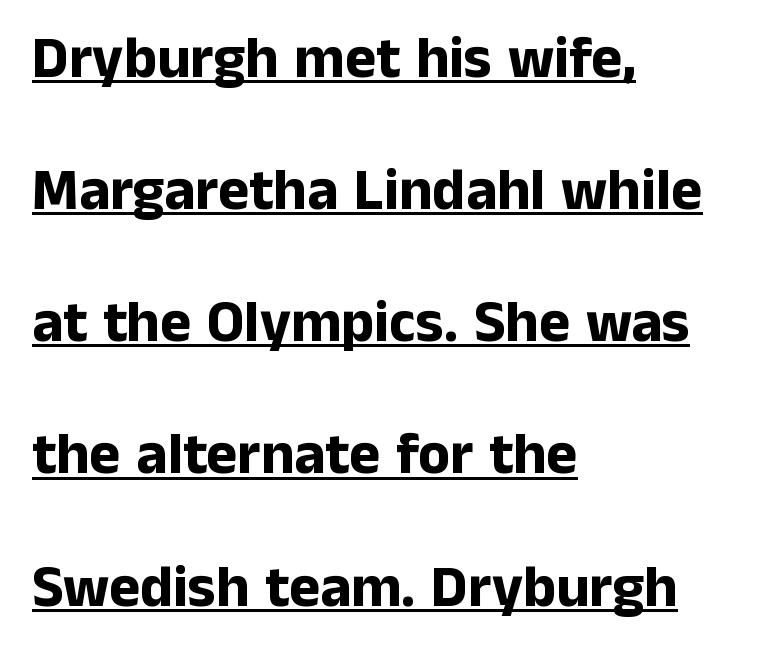
Looks like someone drew a line under every word here. Its strokes are broad and dark, the hallmark of bold type. Do the characters align in a grid? No, the font is proportional. Visually the block forms a straight wall on the left and a jagged coastline on the right.
